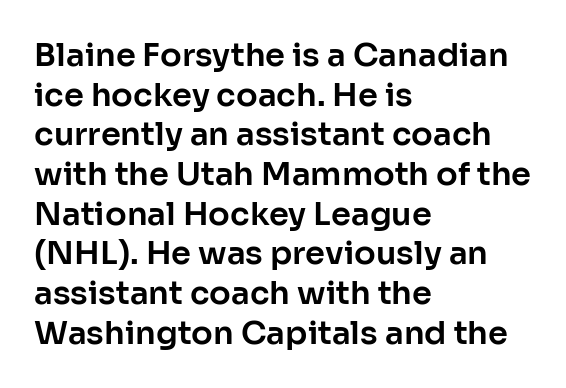
Q: Is the text italic (slanted)? A: No, it is upright.
Q: Is the typeface a serif or a sans-serif typeface? A: Sans-serif.
Q: Is the text underlined? A: No.
Q: How is the paragraph aligned? A: Left-aligned.
Q: Is the spacing between letters normal or unusually wide? A: Normal.
Q: Width (condensed, normal, or wide)? A: Normal.
Q: Stroke contrast? A: Low.
Q: x-height? A: Medium.
Q: Monospaced? A: No.
